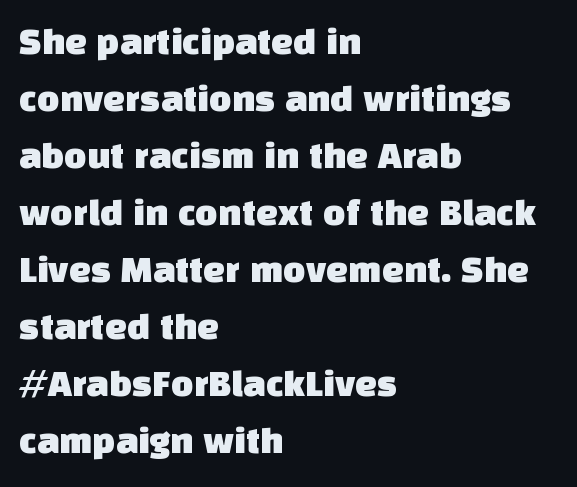
The image shows 39 px sans-serif type; set left-aligned, normal line spacing (1.46x), normal letter spacing, not underlined; low stroke contrast and a large x-height.
